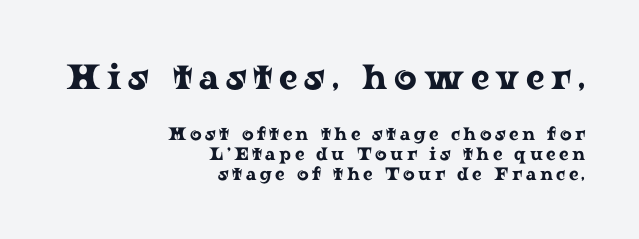
Q: Is the text italic (slanted)? A: No, it is upright.
Q: Is the typeface a serif or a sans-serif typeface? A: Serif.
Q: Is the text underlined? A: No.
Q: How is the paragraph aligned? A: Right-aligned.
Q: Is the spacing between lines tight, normal or loose? A: Tight.
Q: Which block of text is set in a larger size, the first (top) or the second (bottom)? A: The first (top) one.
Q: Width (condensed, normal, or wide)? A: Wide.
Q: Stroke contrast? A: Low.
Q: x-height? A: Medium.
Q: Monospaced? A: No.
